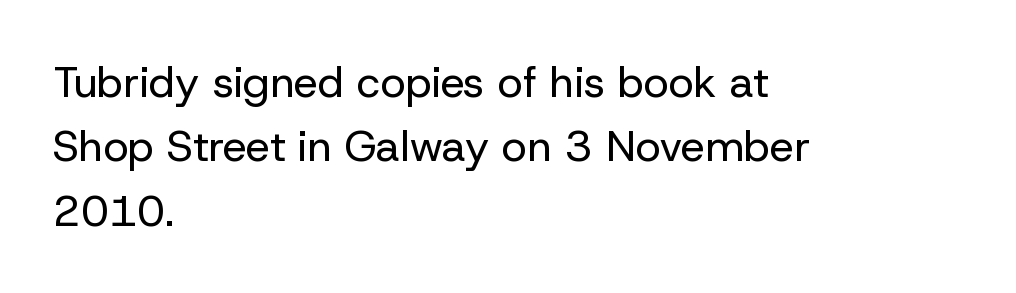
No italicization has been applied; the sample stays upright. Any mark beneath the type? The region is blank. Glyph-to-glyph distance matches everyday printed text. Does the copy run flush right? No — it runs flush left. A sans-serif font was chosen for this passage. This sample has the flowing, uneven cadence of proportional lettering.
